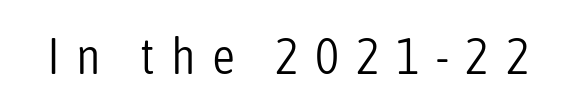
The font family rendered here belongs to the sans-serif group. Upright lettering throughout. The letters are spread apart with noticeably loose tracking. The face looks like a standard text weight, possibly lighter. Beneath every word, the page is bare.
